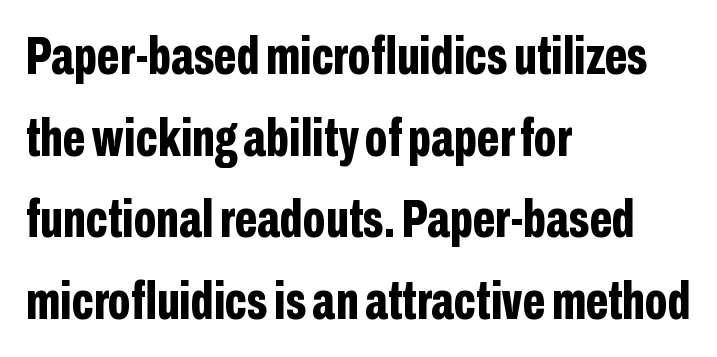
Q: Is the text bold? A: Yes.
Q: Is the text italic (slanted)? A: No, it is upright.
Q: Is the typeface a serif or a sans-serif typeface? A: Sans-serif.
Q: Is the text underlined? A: No.
Q: How is the paragraph aligned? A: Left-aligned.
Q: Is the spacing between letters normal or unusually wide? A: Normal.
Q: Is the spacing between lines tight, normal or loose? A: Normal.
Q: Width (condensed, normal, or wide)? A: Condensed.
Q: Stroke contrast? A: Low.
Q: x-height? A: Medium.
Q: Monospaced? A: No.
